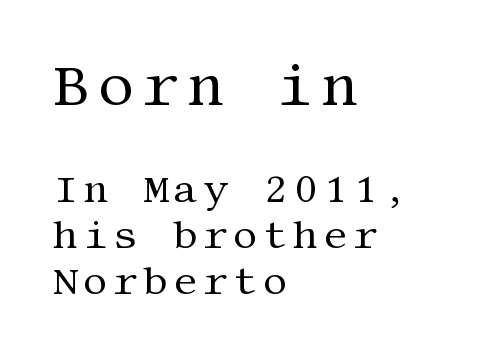
{"serif": "yes", "italic": "no", "bold": "no", "weight": "regular", "width": "normal", "stroke_contrast": "medium", "x_height": "large", "underline": "no", "align": "left", "line_spacing_ratio": 1.17, "larger_block": "first", "size_ratio": 1.49, "glyph_px": 58}
